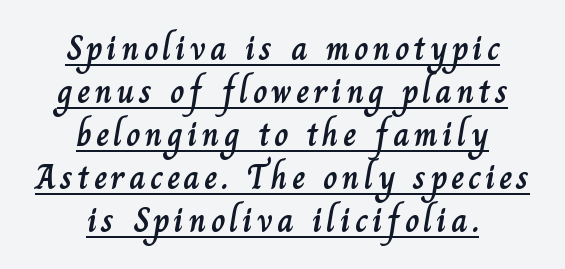
Q: Is the text italic (slanted)? A: Yes.
Q: Is the text underlined? A: Yes.
Q: How is the paragraph aligned? A: Centered.
Q: Width (condensed, normal, or wide)? A: Normal.
Q: Stroke contrast? A: Low.
Q: x-height? A: Small.
Q: Monospaced? A: No.
